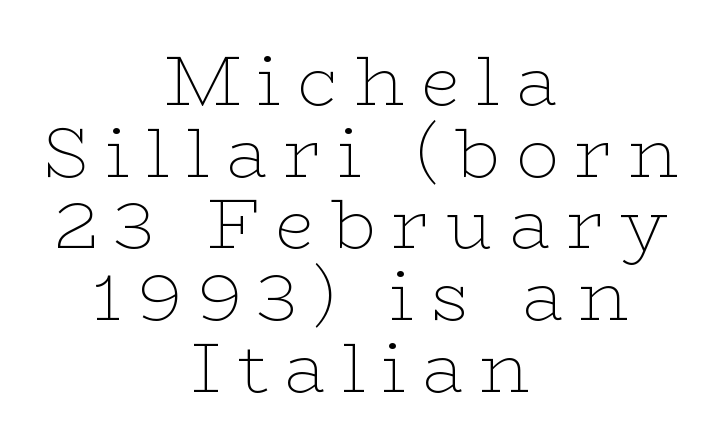
Q: Is the text bold? A: No.
Q: Is the text italic (slanted)? A: No, it is upright.
Q: Is the typeface a serif or a sans-serif typeface? A: Serif.
Q: Is the text underlined? A: No.
Q: How is the paragraph aligned? A: Centered.
Q: Is the spacing between letters normal or unusually wide? A: Unusually wide.
Q: Is the spacing between lines tight, normal or loose? A: Tight.
Q: Width (condensed, normal, or wide)? A: Wide.
Q: Stroke contrast? A: Low.
Q: x-height? A: Medium.
Q: Monospaced? A: No.
